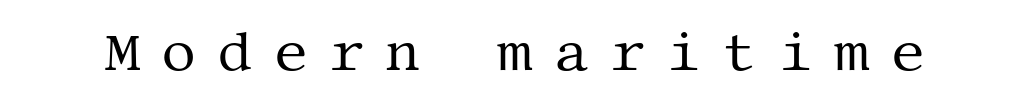
{"serif": "yes", "italic": "no", "bold": "no", "weight": "regular", "width": "normal", "stroke_contrast": "medium", "x_height": "large", "underline": "no", "letter_spacing": "wide", "letter_spacing_em": 0.38, "glyph_px": 55}
